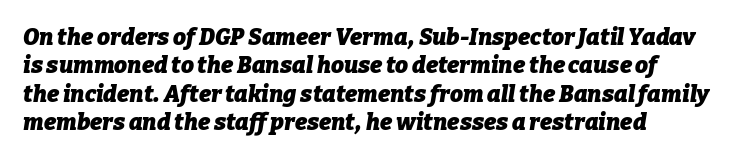
This sample uses an oblique cut, with every glyph tilted off the vertical. Descenders hang freely into open space. Typographic density is high because the face is bold. The tracking reads as untouched default to a designer's eye.
